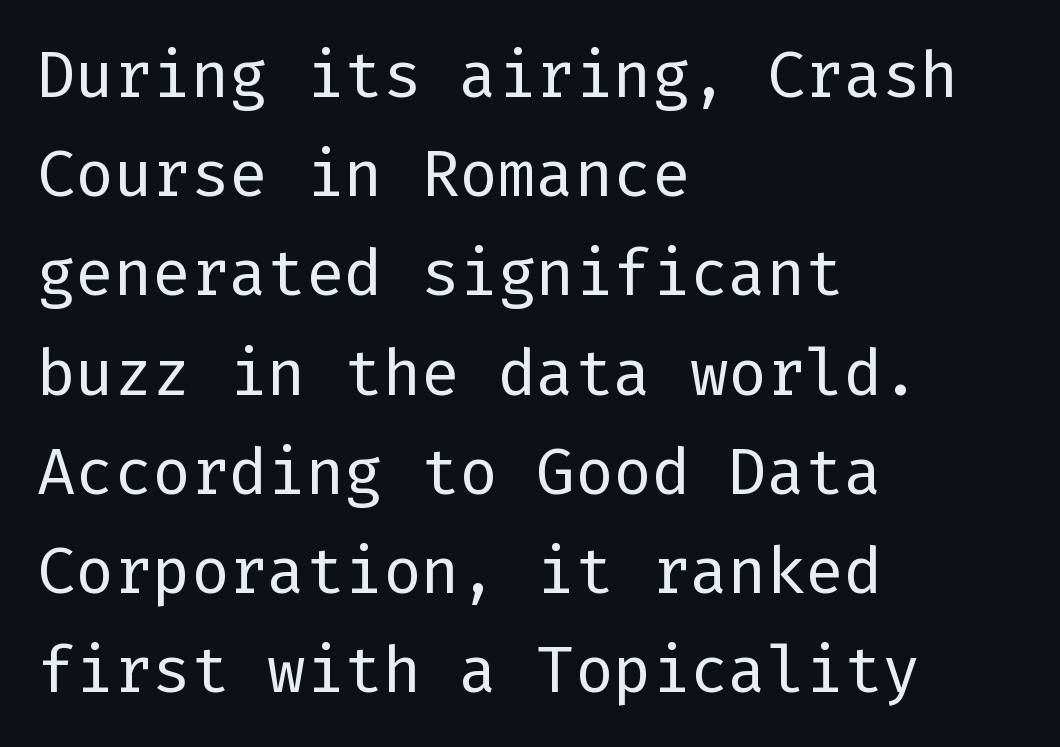
Notice how the passage keeps a crisp vertical edge on the left only. The strip under each line holds only bare page. A roman cut, with each character standing at attention. Horizontal bands of white between lines are of average thickness. Weight class: somewhere from thin through regular.
